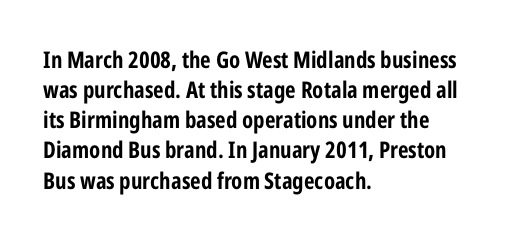
The image shows 23 px bold type, upright; set left-aligned, normal line spacing (1.31x), normal letter spacing, not underlined.
